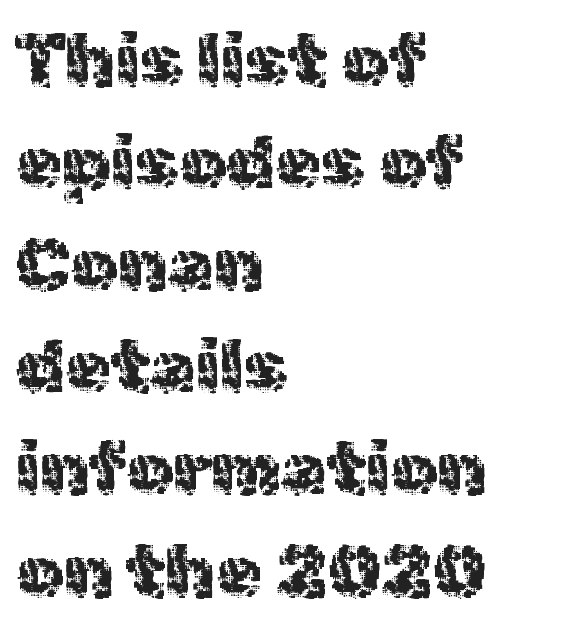
Line starts are locked; line ends wander. No italicization has been applied; the sample stays upright. This sample keeps an unexceptional amount of space between lines. Words float on clear page, feet unadorned.
